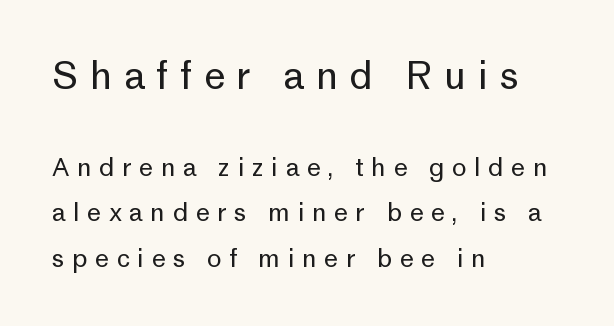
Q: Is the text bold? A: No.
Q: Is the text italic (slanted)? A: No, it is upright.
Q: Is the typeface a serif or a sans-serif typeface? A: Sans-serif.
Q: Is the text underlined? A: No.
Q: How is the paragraph aligned? A: Left-aligned.
Q: Is the spacing between letters normal or unusually wide? A: Unusually wide.
Q: Which block of text is set in a larger size, the first (top) or the second (bottom)? A: The first (top) one.
Q: Width (condensed, normal, or wide)? A: Normal.
Q: Stroke contrast? A: Low.
Q: x-height? A: Medium.
Q: Monospaced? A: No.
